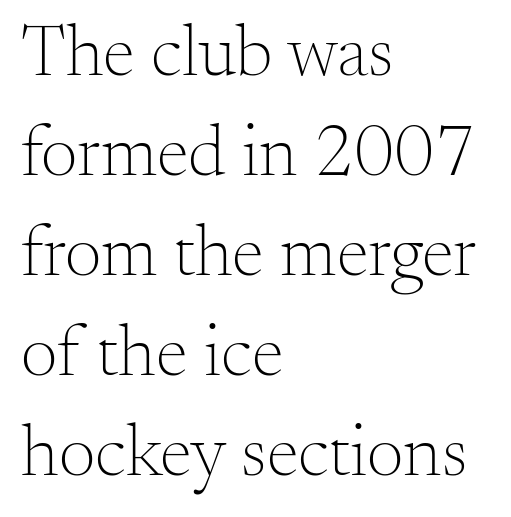
If you measured baseline to baseline, you'd find a middling distance. The type sits square on the baseline with zero lean. Has an underline been added? It has not. Caption: face not bold, strokes unweighted.
